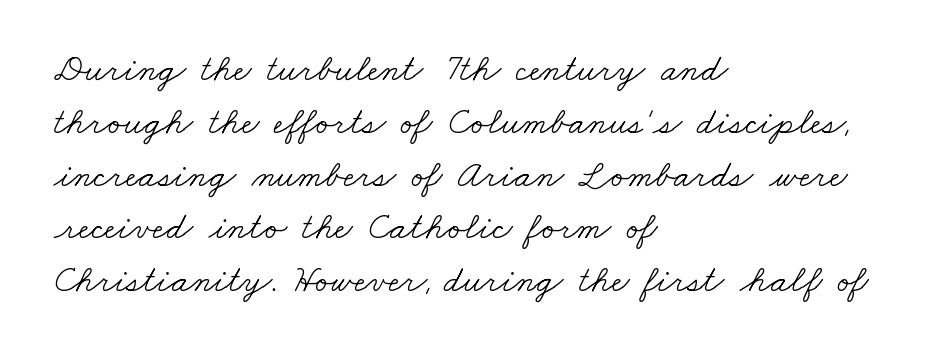
Does the type have serifs? Yes, each stem ends in a small foot. This sample keeps an unexceptional amount of space between lines. Caption: face not bold, strokes unweighted. The setting favours the left margin, as ordinary paragraphs usually do. The passage shown is not underscored anywhere. These lines are rendered in a variable-pitch font.
